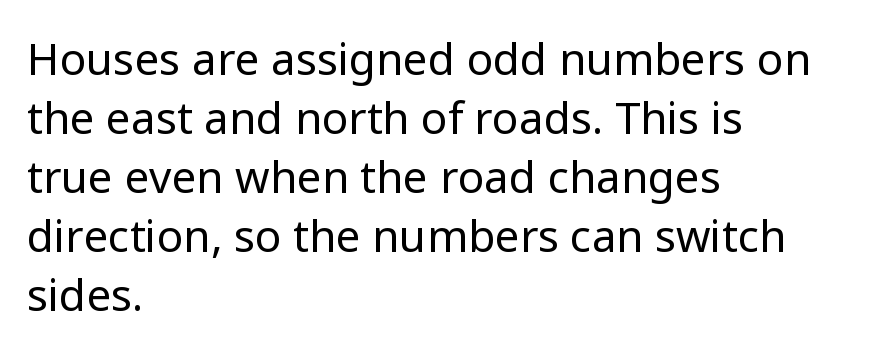
{"serif": "no", "italic": "no", "bold": "no", "weight": "regular", "width": "normal", "stroke_contrast": "low", "x_height": "medium", "monospaced": "no", "underline": "no", "align": "left", "line_spacing": "normal", "line_spacing_ratio": 1.34, "letter_spacing": "normal", "letter_spacing_em": 0.0, "glyph_px": 44}
